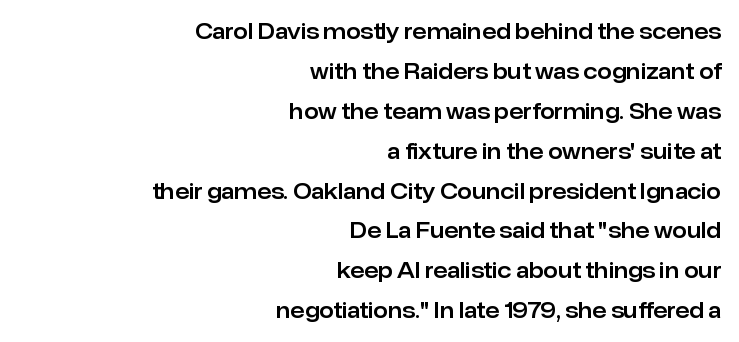
The image shows 21 px text type, upright; set right-aligned, loose line spacing (1.9x), normal letter spacing, not underlined.
